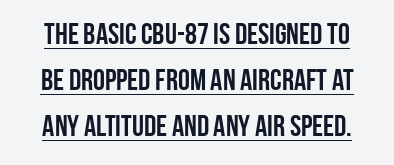
Here the designer chose a conventional face with non-uniform glyph widths. Bold? Absolutely — the strokes are thick and heavy. Does the lettering tilt? It doesn't — this is upright. Caption: lettering with a line underneath. The letters carry no serifs — their stems end cleanly without finishing strokes.
